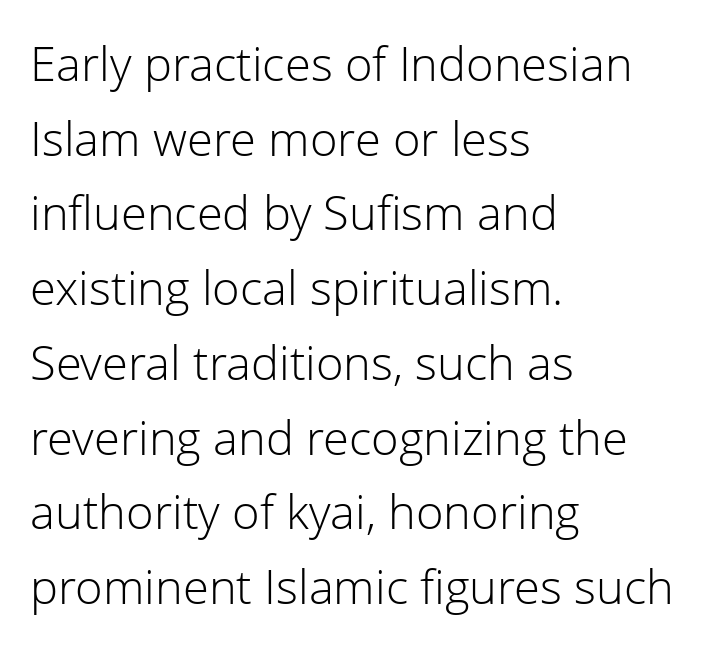
{"serif": "no", "italic": "no", "bold": "no", "weight": "light", "width": "normal", "stroke_contrast": "low", "x_height": "medium", "monospaced": "no", "underline": "no", "align": "left", "line_spacing": "normal", "line_spacing_ratio": 1.59, "letter_spacing": "normal", "letter_spacing_em": 0.0, "glyph_px": 47}
